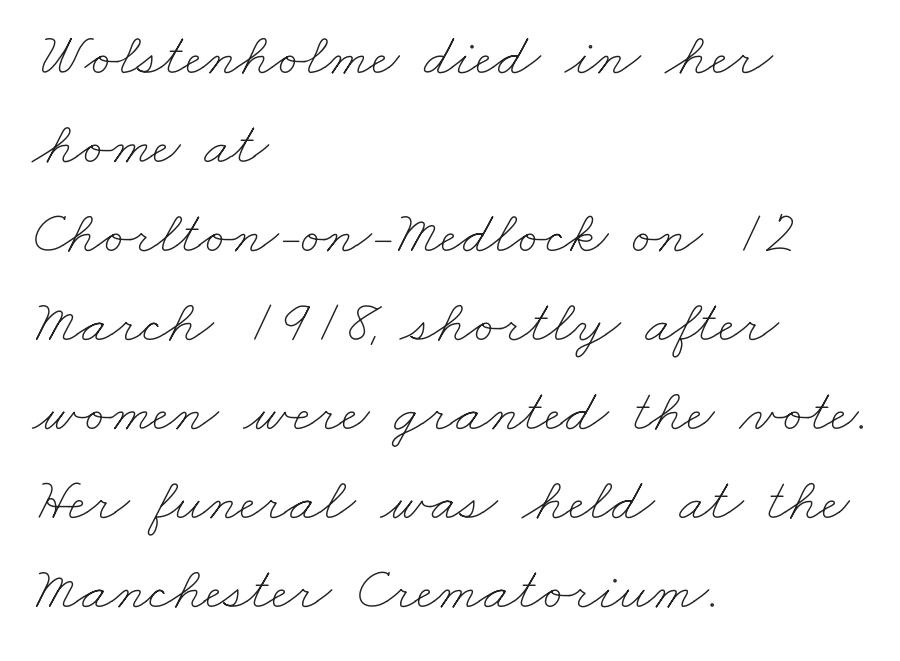
{"bold": "no", "weight": "thin", "width": "wide", "stroke_contrast": "low", "x_height": "small", "monospaced": "no", "underline": "no", "align": "left", "line_spacing": "normal", "line_spacing_ratio": 1.46, "letter_spacing": "normal", "letter_spacing_em": 0.0, "glyph_px": 61}
